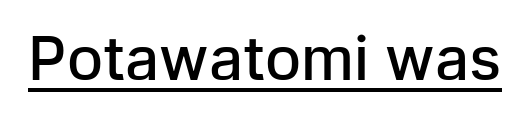
The face used here is rendered with its standard letterfit. The specimen includes a rule beneath the text block's lines. Notice how the stems are strictly vertical — no italics here. Unlike a traditional serif, this face leaves its strokes unadorned. Varying glyph widths throughout — classic text-font behaviour. Notice the strokes are somewhat thickened but not fully heavy: this is a semibold.
